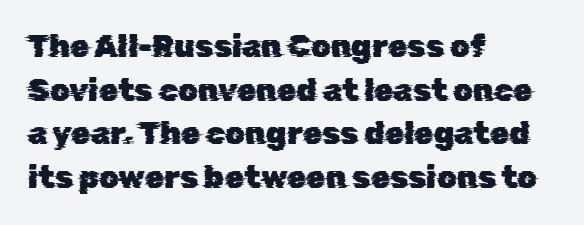
The image shows 31 px sans-serif type; set left-aligned, normal line spacing (1.41x), normal letter spacing, not underlined; low stroke contrast and a medium x-height.
